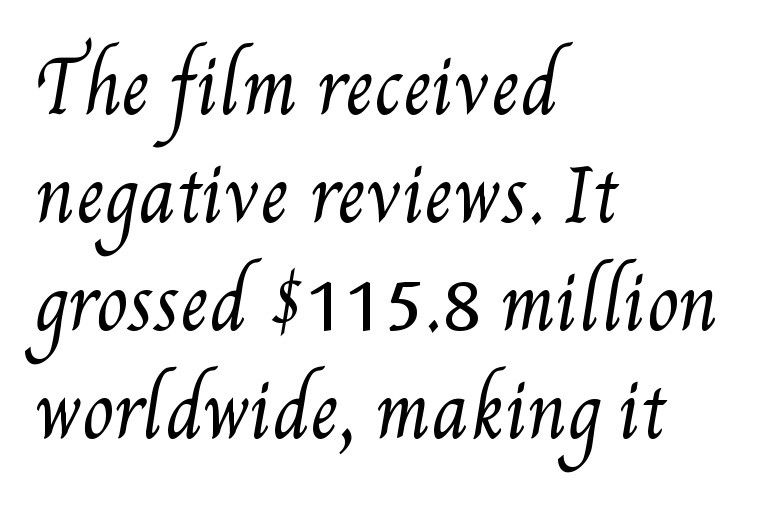
No extra ink here — the face is not bold. Clear beneath every line of the passage. Here the designer chose a conventional face with non-uniform glyph widths. Students, note that the glyphs here touch the page at normal intervals. The vertical gap from one line to the next is medium.
